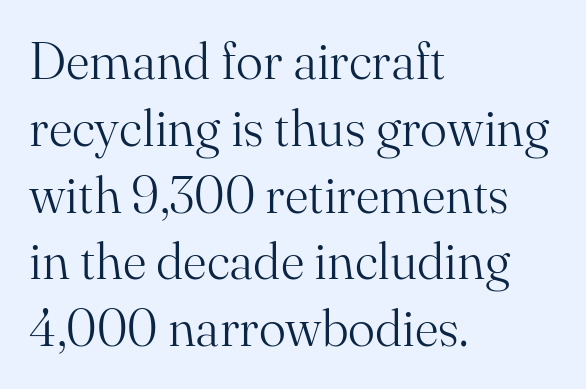
The image shows 51 px light serif type, upright; set left-aligned, normal line spacing (1.31x), normal letter spacing, not underlined; medium stroke contrast and a small x-height.
